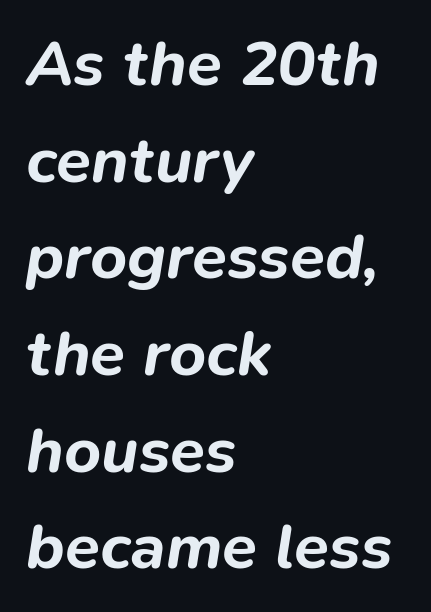
The image shows 64 px bold type, italic (leaning right); set left-aligned, normal line spacing (1.51x), normal letter spacing, not underlined; low stroke contrast and a medium x-height.
